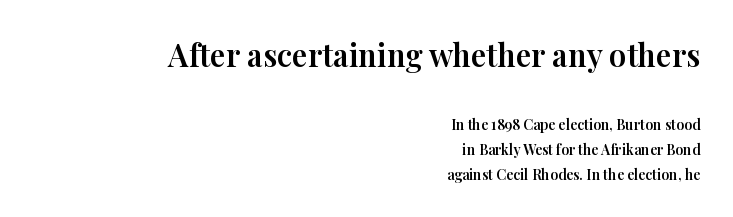
{"serif": "yes", "italic": "no", "width": "normal", "stroke_contrast": "high", "x_height": "medium", "monospaced": "no", "underline": "no", "align": "right", "line_spacing_ratio": 1.8, "letter_spacing": "normal", "letter_spacing_em": 0.0, "larger_block": "first", "size_ratio": 2.21, "glyph_px": 31}
